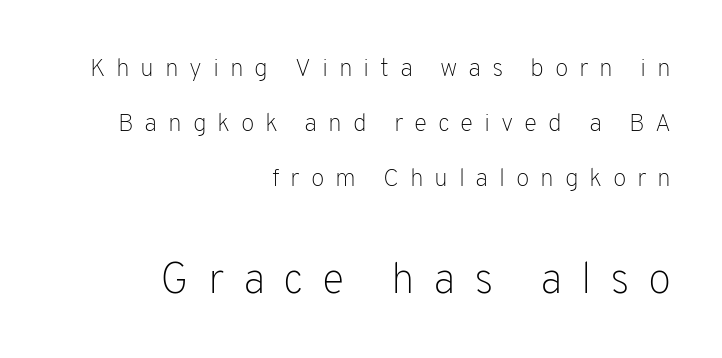
{"serif": "no", "italic": "no", "bold": "no", "weight": "light", "width": "normal", "stroke_contrast": "low", "x_height": "medium", "monospaced": "no", "underline": "no", "align": "right", "line_spacing": "loose", "line_spacing_ratio": 2.2, "letter_spacing": "wide", "letter_spacing_em": 0.43, "larger_block": "second", "size_ratio": 1.72, "glyph_px": 43}
